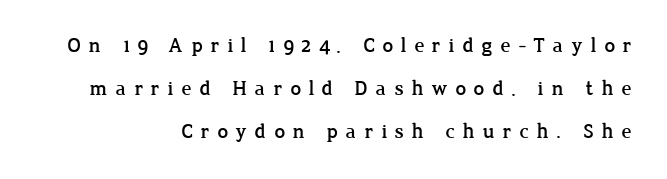
The letters are spread apart with noticeably loose tracking. One-word summary of the alignment: right. Style check: upright. Loosely led — the rows are spread out. Bare-footed words on every line.
